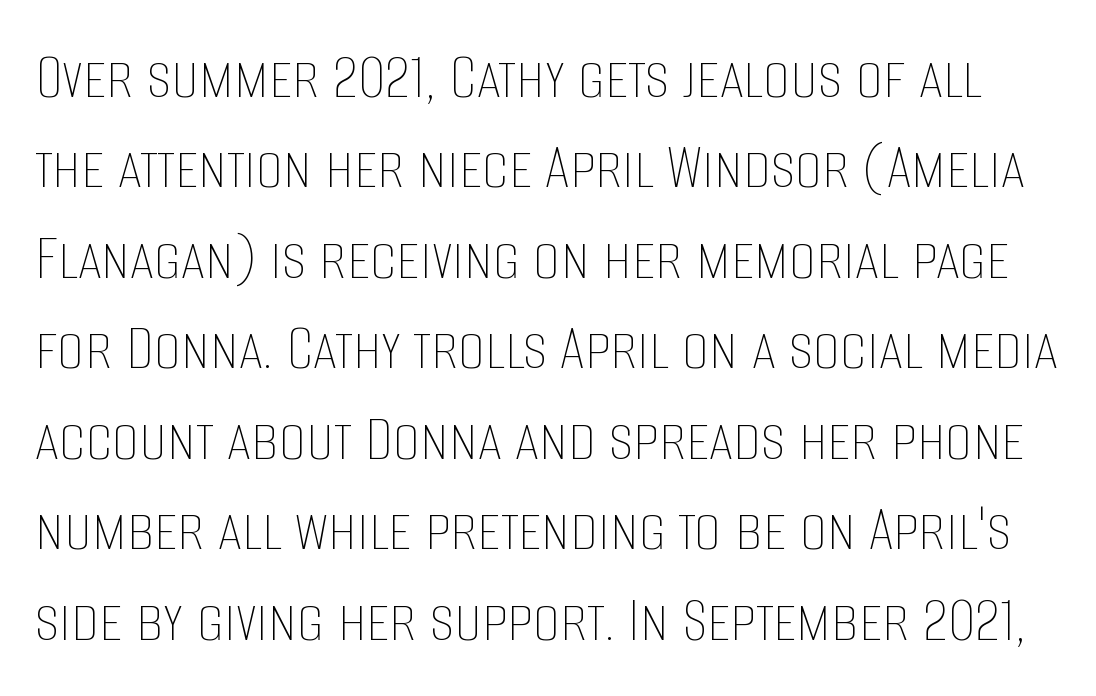
{"italic": "no", "bold": "no", "weight": "thin", "width": "condensed", "stroke_contrast": "low", "x_height": "large", "monospaced": "no", "underline": "no", "line_spacing": "normal", "line_spacing_ratio": 1.33, "letter_spacing": "normal", "letter_spacing_em": 0.0, "glyph_px": 68}
